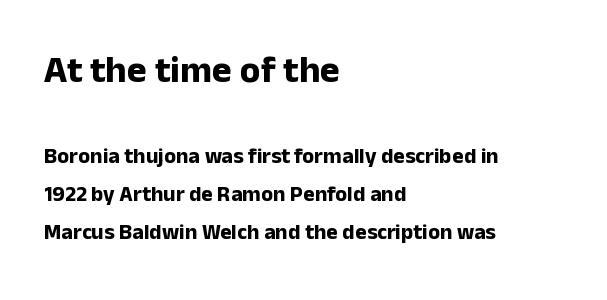
A clean baseline with only descenders dipping below it. Glyph-to-glyph distance matches everyday printed text. The face used here is proportionally spaced, like ordinary book or web type. The first block has been scaled up relative to the second. Typographically, this falls in the sans-serif category.
